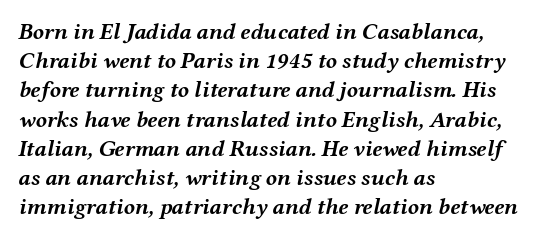
Is the type slanted? Yes — the strokes lean at a clear angle. The space beneath each line is pristine and unruled. The horizontal fit of the characters is conventional and even. Is the block centered? No — it sits flush against the left margin. Compared with an ordinary text face, these strokes are far heavier — a full bold.
